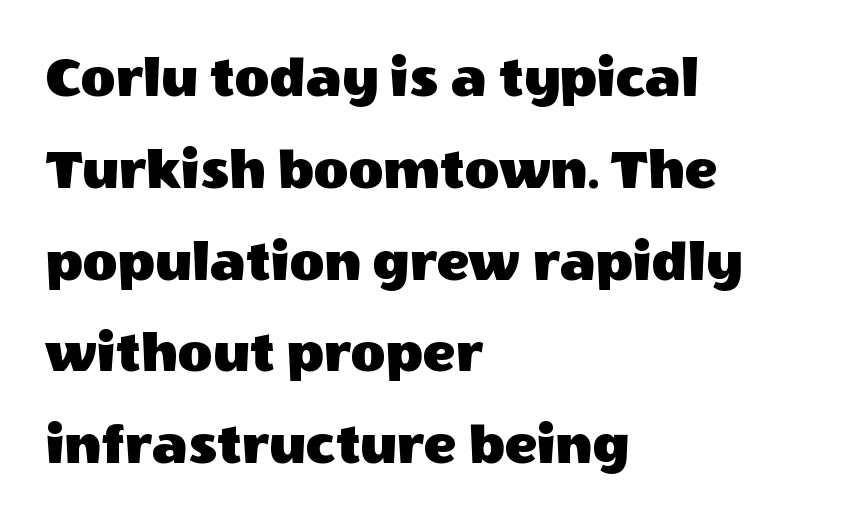
Q: Is the text italic (slanted)? A: No, it is upright.
Q: Is the typeface a serif or a sans-serif typeface? A: Sans-serif.
Q: Is the text underlined? A: No.
Q: How is the paragraph aligned? A: Left-aligned.
Q: Is the spacing between letters normal or unusually wide? A: Normal.
Q: Is the spacing between lines tight, normal or loose? A: Normal.
Q: Width (condensed, normal, or wide)? A: Normal.
Q: x-height? A: Large.
Q: Monospaced? A: No.
